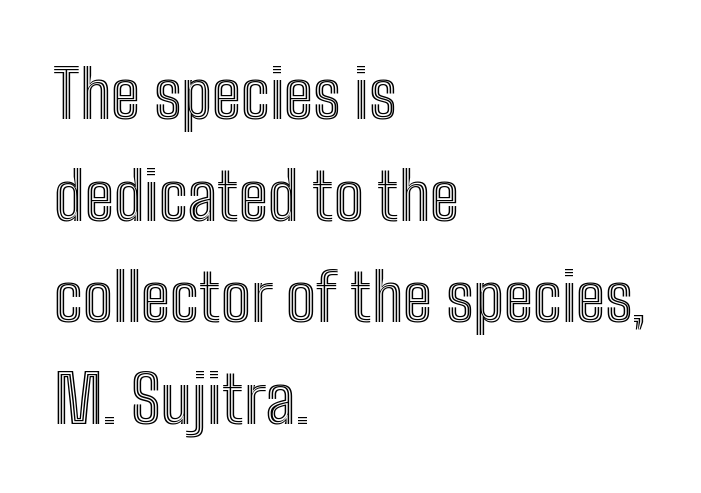
{"italic": "no", "width": "condensed", "x_height": "medium", "monospaced": "no", "underline": "no", "align": "left", "line_spacing": "normal", "line_spacing_ratio": 1.54, "letter_spacing": "normal", "letter_spacing_em": 0.0, "glyph_px": 66}
